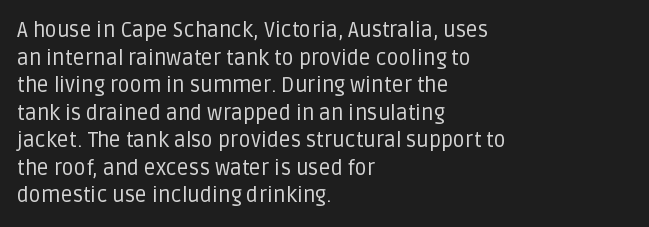
Teacher's note: observe the even left margin — that is flush-left alignment. The line texture is even and compact thanks to regular tracking. The lettering stays uniformly vertical, giving the passage a roman look. The baseline area is clear.
